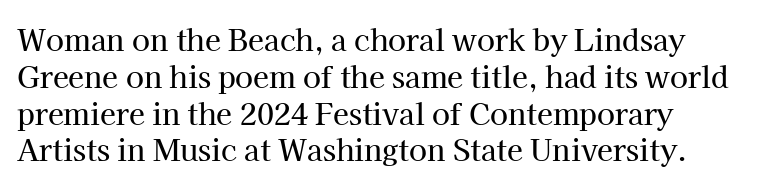
Baseline-to-baseline distance is the conventional proportion of letter height. A typesetter would call this zero additional tracking. The glyphs in this specimen are seriffed. No italicization has been applied; the sample stays upright. This sample is left-justified, so line endings fall wherever the words run out. Clear beneath every line of the passage.
